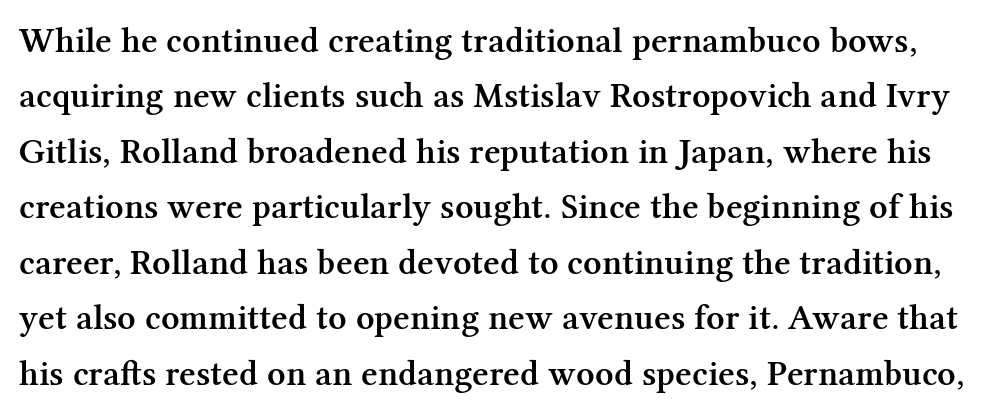
Q: Is the text bold? A: Semi-bold.
Q: Is the text italic (slanted)? A: No, it is upright.
Q: Is the typeface a serif or a sans-serif typeface? A: Serif.
Q: Is the text underlined? A: No.
Q: Is the spacing between letters normal or unusually wide? A: Normal.
Q: Is the spacing between lines tight, normal or loose? A: Normal.
Q: Width (condensed, normal, or wide)? A: Normal.
Q: Stroke contrast? A: Medium.
Q: x-height? A: Medium.
Q: Monospaced? A: No.
